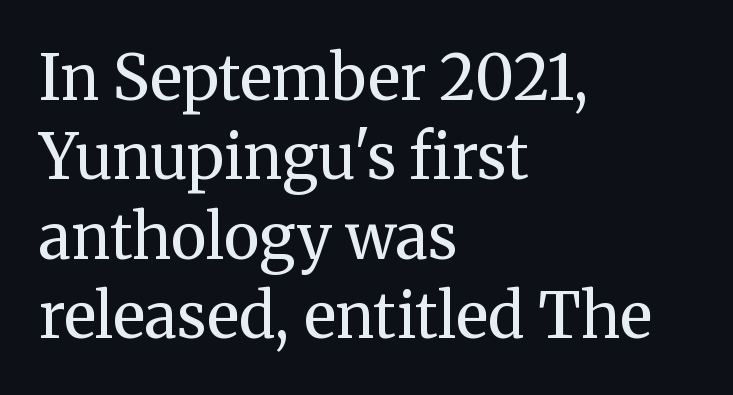
The image shows 62 px regular-weight serif type, upright; set left-aligned, normal line spacing (1.28x), normal letter spacing, not underlined; medium stroke contrast and a medium x-height.
